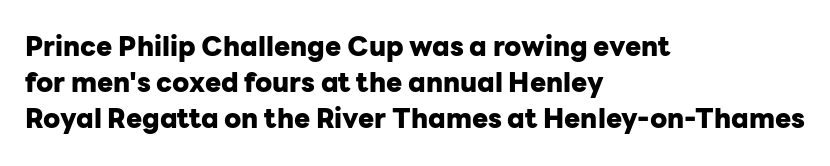
The image shows 27 px bold type, upright; set left-aligned, normal line spacing (1.34x), normal letter spacing, not underlined.
